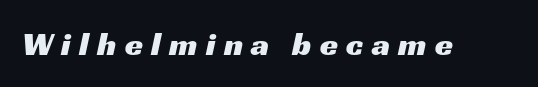
The image shows 33 px wide sans-serif type; set unusually wide letter spacing (+0.25 em), not underlined; medium stroke contrast and a medium x-height.
